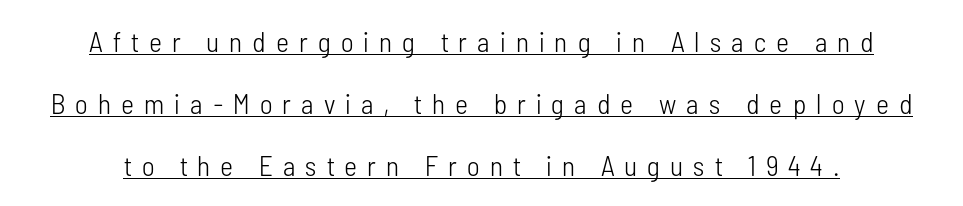
The rendering uses a large line-height, opening up the rows. Bold? No — there's no thickening of the strokes. This sample uses expanded letter spacing, leaving extra air between glyphs. The face used here is a sans, in the tradition of grotesques and geometrics. Nope, not italic — everything's standing straight.
